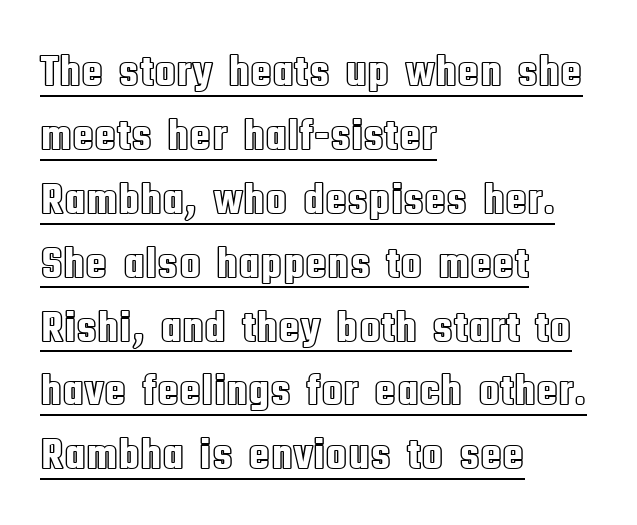
Q: Is the text italic (slanted)? A: No, it is upright.
Q: Is the text underlined? A: Yes.
Q: How is the paragraph aligned? A: Left-aligned.
Q: Is the spacing between letters normal or unusually wide? A: Normal.
Q: Is the spacing between lines tight, normal or loose? A: Normal.
Q: Width (condensed, normal, or wide)? A: Condensed.
Q: x-height? A: Large.
Q: Monospaced? A: No.
